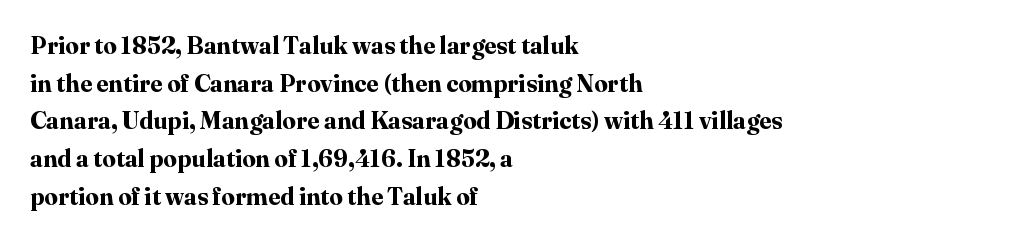
Q: Is the text bold? A: Yes.
Q: Is the text italic (slanted)? A: No, it is upright.
Q: Is the text underlined? A: No.
Q: How is the paragraph aligned? A: Left-aligned.
Q: Is the spacing between letters normal or unusually wide? A: Normal.
Q: Is the spacing between lines tight, normal or loose? A: Normal.
